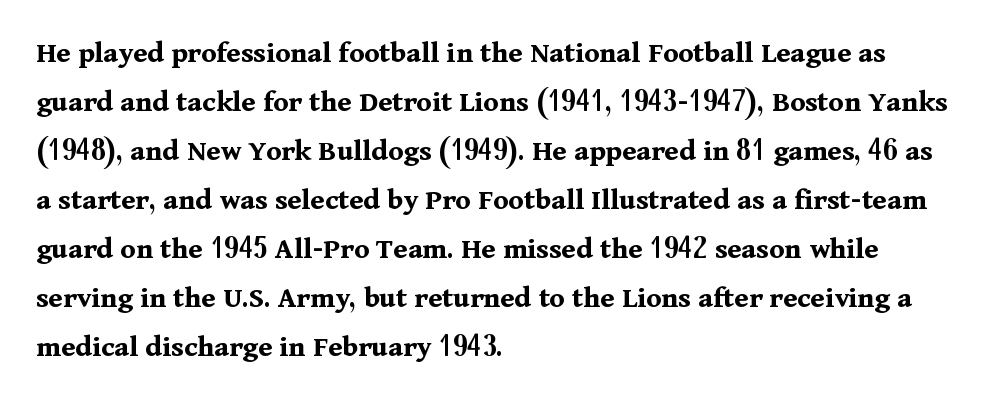
Q: Is the text bold? A: Yes.
Q: Is the text italic (slanted)? A: No, it is upright.
Q: Is the typeface a serif or a sans-serif typeface? A: Serif.
Q: Is the text underlined? A: No.
Q: How is the paragraph aligned? A: Left-aligned.
Q: Is the spacing between letters normal or unusually wide? A: Normal.
Q: Is the spacing between lines tight, normal or loose? A: Normal.
Q: Width (condensed, normal, or wide)? A: Normal.
Q: Stroke contrast? A: Medium.
Q: x-height? A: Medium.
Q: Monospaced? A: No.
